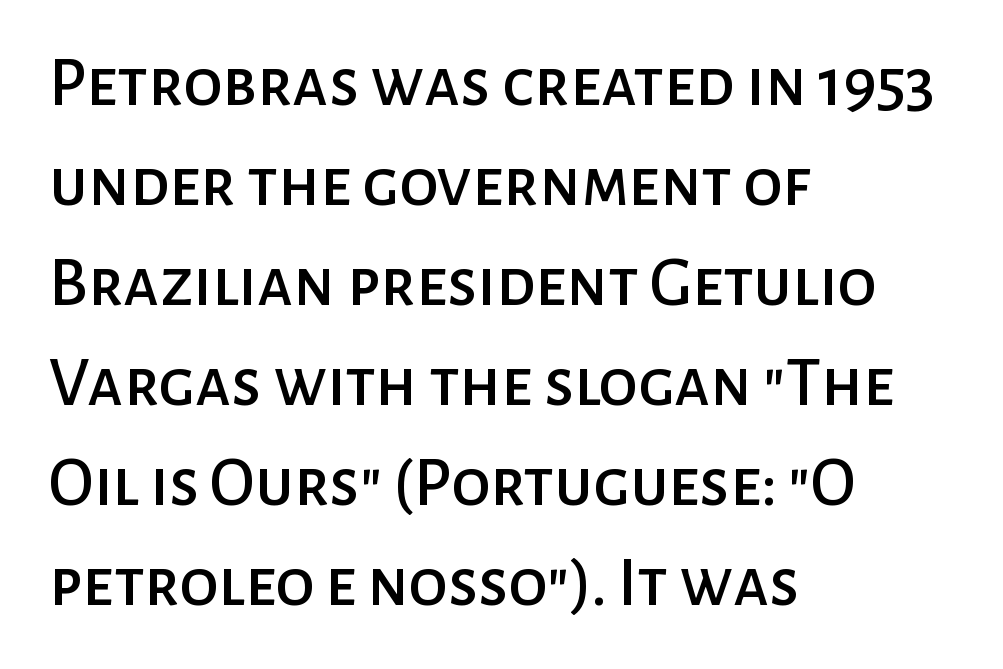
Q: Is the text italic (slanted)? A: No, it is upright.
Q: Is the typeface a serif or a sans-serif typeface? A: Sans-serif.
Q: Is the text underlined? A: No.
Q: How is the paragraph aligned? A: Left-aligned.
Q: Is the spacing between letters normal or unusually wide? A: Normal.
Q: Is the spacing between lines tight, normal or loose? A: Normal.
Q: Width (condensed, normal, or wide)? A: Normal.
Q: Stroke contrast? A: Low.
Q: x-height? A: Medium.
Q: Monospaced? A: No.
